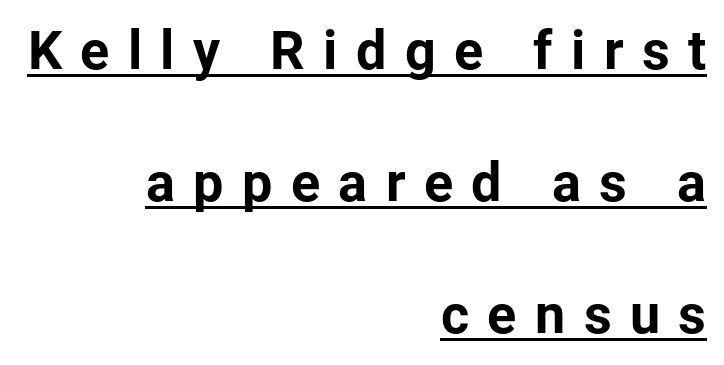
Q: Is the text bold? A: Yes.
Q: Is the text italic (slanted)? A: No, it is upright.
Q: Is the typeface a serif or a sans-serif typeface? A: Sans-serif.
Q: Is the text underlined? A: Yes.
Q: How is the paragraph aligned? A: Right-aligned.
Q: Is the spacing between letters normal or unusually wide? A: Unusually wide.
Q: Is the spacing between lines tight, normal or loose? A: Loose.
Q: Width (condensed, normal, or wide)? A: Normal.
Q: Stroke contrast? A: Low.
Q: x-height? A: Medium.
Q: Monospaced? A: No.
